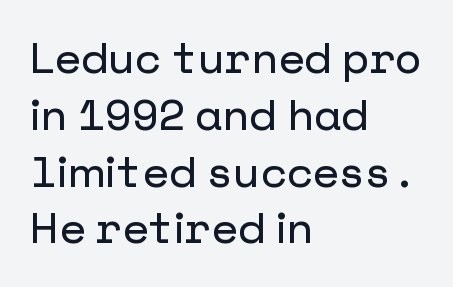
Q: Is the text italic (slanted)? A: No, it is upright.
Q: Is the typeface a serif or a sans-serif typeface? A: Sans-serif.
Q: Is the text underlined? A: No.
Q: How is the paragraph aligned? A: Left-aligned.
Q: Is the spacing between letters normal or unusually wide? A: Normal.
Q: Is the spacing between lines tight, normal or loose? A: Normal.
Q: Width (condensed, normal, or wide)? A: Normal.
Q: Stroke contrast? A: Low.
Q: x-height? A: Medium.
